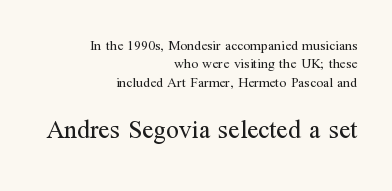
Q: Is the text bold? A: No.
Q: Is the text italic (slanted)? A: No, it is upright.
Q: Is the text underlined? A: No.
Q: How is the paragraph aligned? A: Right-aligned.
Q: Is the spacing between letters normal or unusually wide? A: Normal.
Q: Is the spacing between lines tight, normal or loose? A: Normal.
Q: Which block of text is set in a larger size, the first (top) or the second (bottom)? A: The second (bottom) one.
